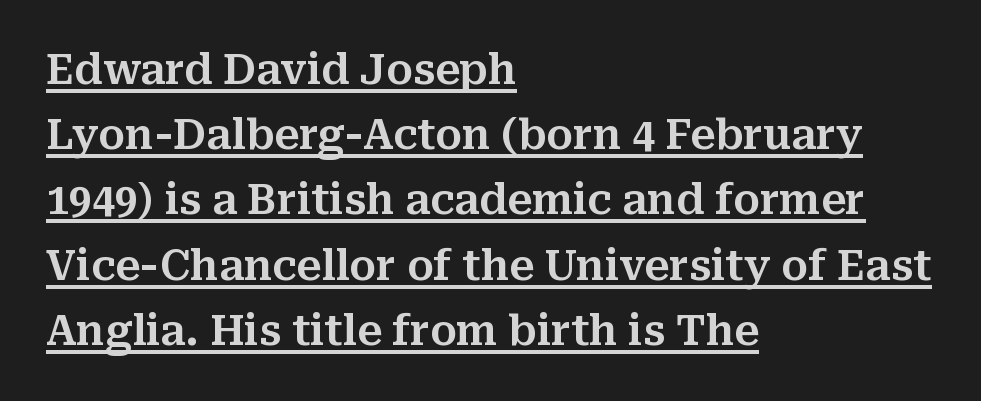
The image shows 41 px serif type, upright; set left-aligned, normal line spacing (1.59x), normal letter spacing, underlined; medium stroke contrast and a medium x-height.
